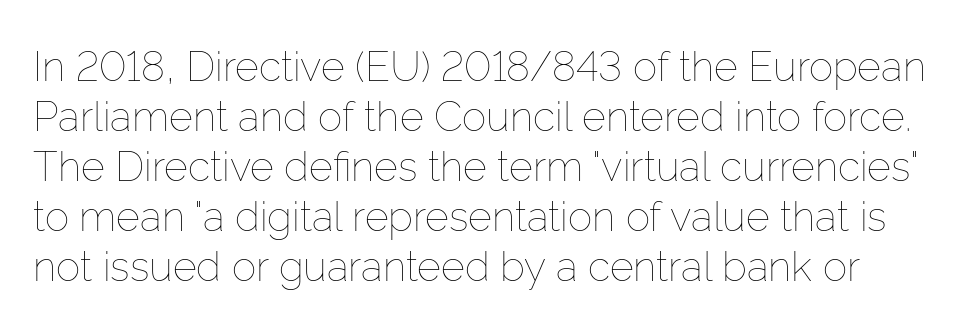
Q: Is the text bold? A: No.
Q: Is the text italic (slanted)? A: No, it is upright.
Q: Is the text underlined? A: No.
Q: Is the spacing between letters normal or unusually wide? A: Normal.
Q: Width (condensed, normal, or wide)? A: Normal.
Q: Stroke contrast? A: Low.
Q: x-height? A: Medium.
Q: Monospaced? A: No.
